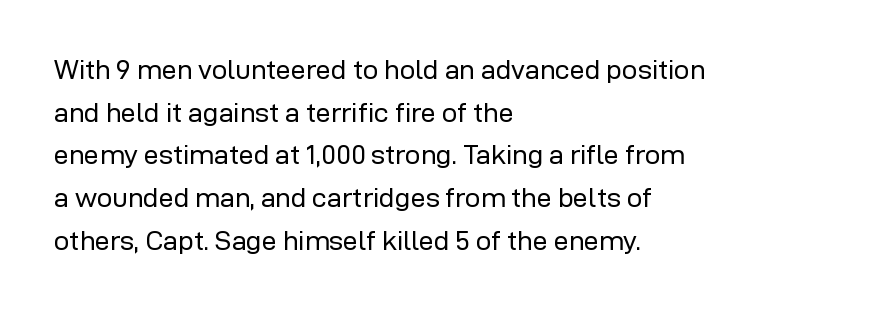
The image shows 27 px text type, upright; set left-aligned, normal line spacing (1.58x), normal letter spacing, not underlined.
